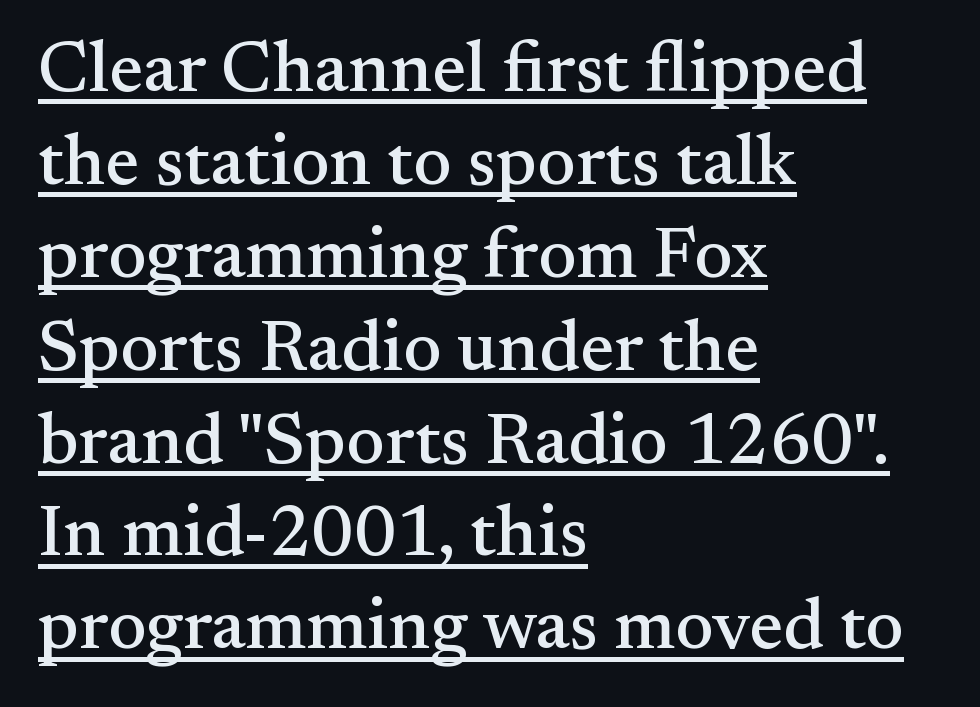
Every character sits straight up, as roman type does. Each letter keeps its own natural width here, so spacing adapts to shape. One glance says typical: line gaps are just what's usual. Examine the stroke ends and you'll spot serifs. The rag falls on the right side of this text block. This rendering leaves character spacing at its baseline value.
